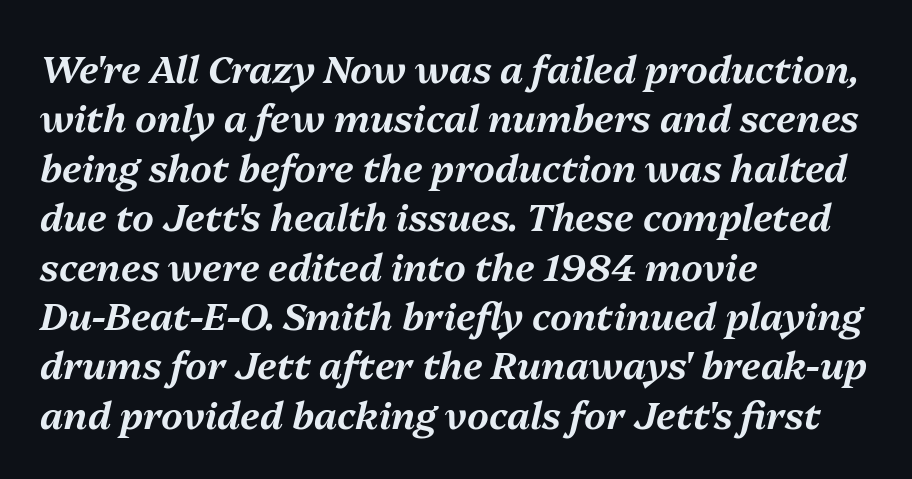
The face used here has a pronounced slope to its letters. You could not count columns in this text — the font is proportionally spaced. Look at the tracking — it's just the regular setting, nothing added. Does the leading feel generous? No, just average. Has an underline been added? It has not.
